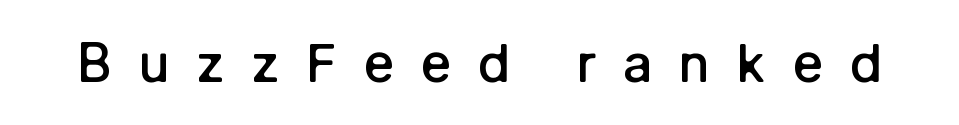
On the weight axis this lands at semibold, roughly 600. Here the designer chose a conventional face with non-uniform glyph widths. Just letters on the line, the space beneath them empty. Rendered with straight, roman letterforms. The rendering shows plain stroke endings on the letterforms — a sans-serif design.
